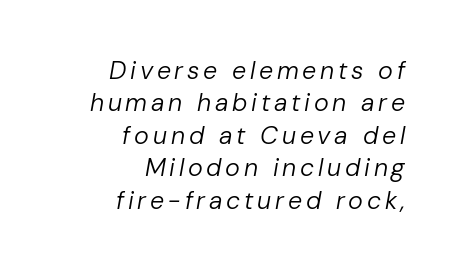
{"italic": "yes", "lean": "right", "slant_degrees": 10, "bold": "no", "underline": "no", "align": "right", "line_spacing": "normal", "line_spacing_ratio": 1.3, "glyph_px": 25}
